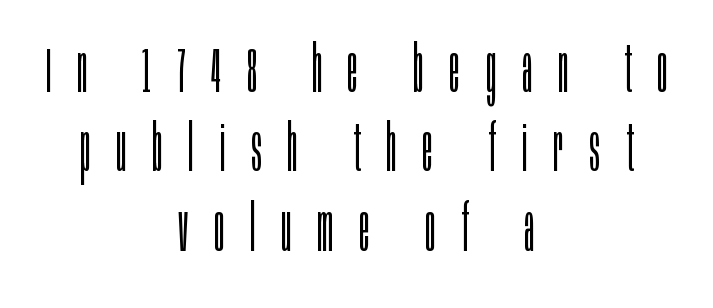
Q: Is the text bold? A: No.
Q: Is the text italic (slanted)? A: No, it is upright.
Q: Is the typeface a serif or a sans-serif typeface? A: Sans-serif.
Q: Is the text underlined? A: No.
Q: How is the paragraph aligned? A: Centered.
Q: Is the spacing between letters normal or unusually wide? A: Unusually wide.
Q: Width (condensed, normal, or wide)? A: Condensed.
Q: Stroke contrast? A: Low.
Q: x-height? A: Large.
Q: Monospaced? A: No.
